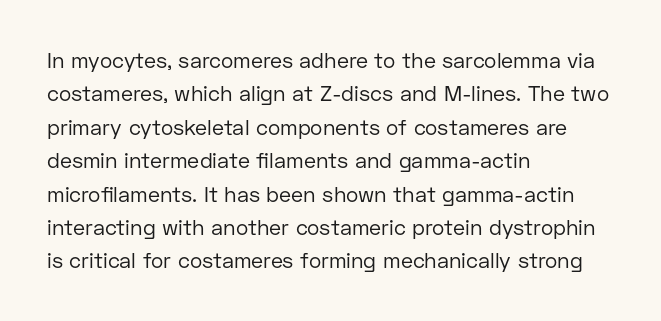
{"italic": "no", "bold": "no", "underline": "no", "align": "left", "line_spacing": "normal", "line_spacing_ratio": 1.59, "letter_spacing": "normal", "letter_spacing_em": 0.0, "glyph_px": 21}
